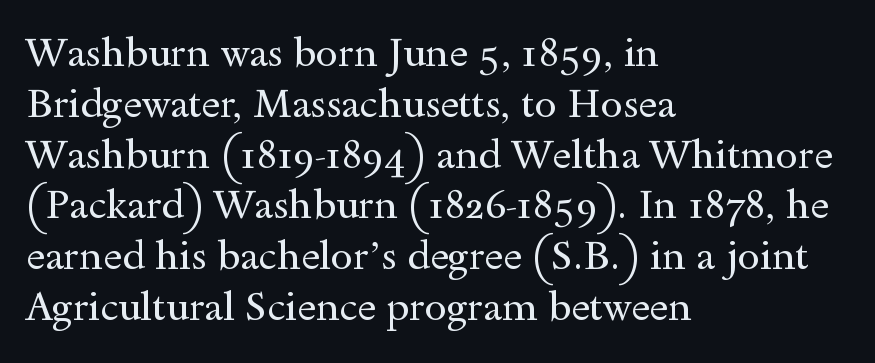
The image shows 40 px regular-weight, wide serif type, upright; set left-aligned, normal line spacing (1.27x), normal letter spacing, not underlined; a small x-height.
